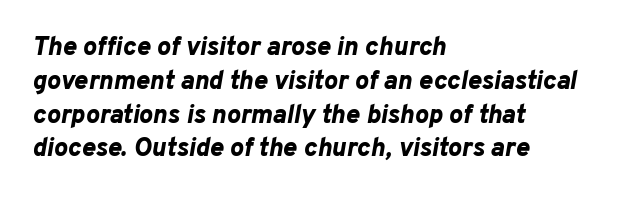
Q: Is the text bold? A: Yes.
Q: Is the text italic (slanted)? A: Yes, it leans right by about 10 degrees.
Q: Is the text underlined? A: No.
Q: How is the paragraph aligned? A: Left-aligned.
Q: Is the spacing between letters normal or unusually wide? A: Normal.
Q: Is the spacing between lines tight, normal or loose? A: Normal.
